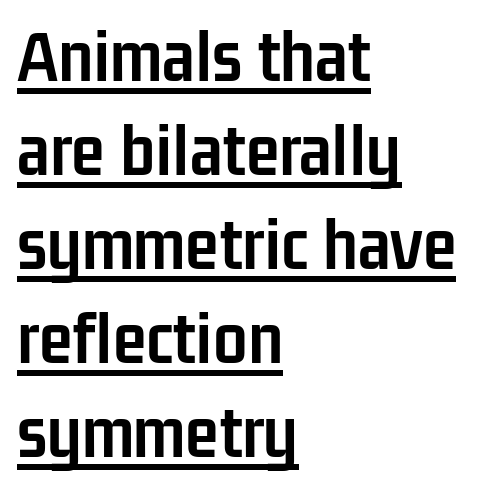
The words here are underlined. Left-aligned paragraph, ragged on the right. Characters follow at the spacing the type designer built in. It's the straight-up-and-down kind of type.
